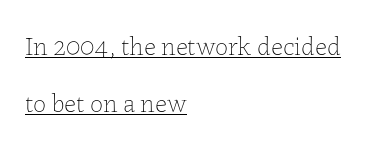
Between one letter and the next there's only the usual sliver of space. A typesetter would mark this as roman, not italic. This sample trades compactness for vertical openness between lines. Vertical stems look standard width or narrower in stroke.
